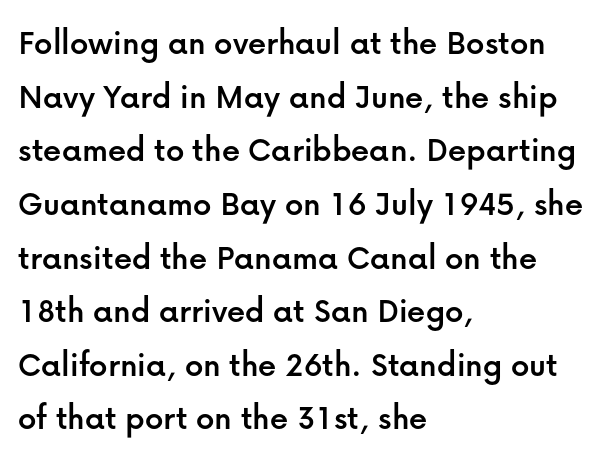
The image shows 36 px sans-serif type, upright; set left-aligned, normal line spacing (1.49x), normal letter spacing, not underlined; low stroke contrast and a medium x-height.
